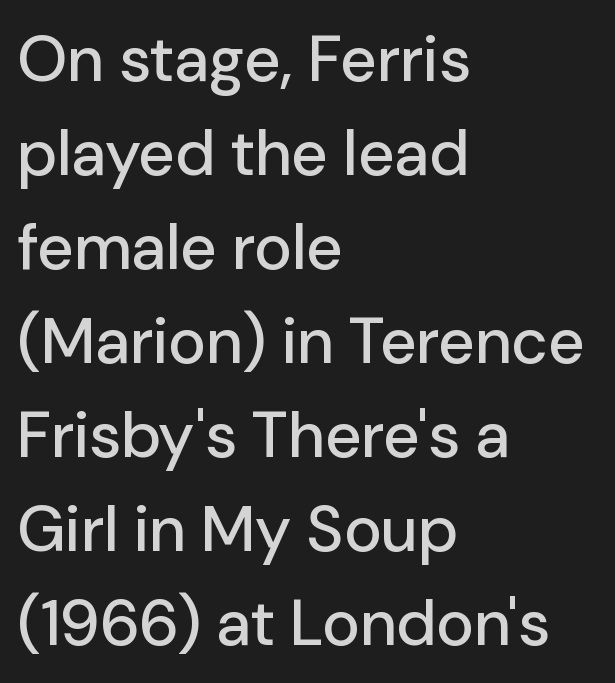
These lines stack with their left ends in a neat column. The typography opts for an upright posture over an oblique one. The typeface chosen for these lines omits serifs. The block of text has a typical density, with ordinary space between rows. Decoration check: the copy has no underline.
